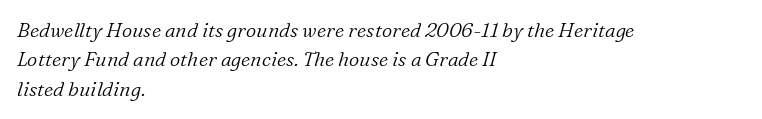
Think standard paragraph weight, or any step lighter than that. These lines keep a tight, regular rhythm from letter to letter. This sample uses an oblique cut, with every glyph tilted off the vertical. Plain, unruled lines of type. A student would call this left alignment; a typographer would say flush left, rag right.
